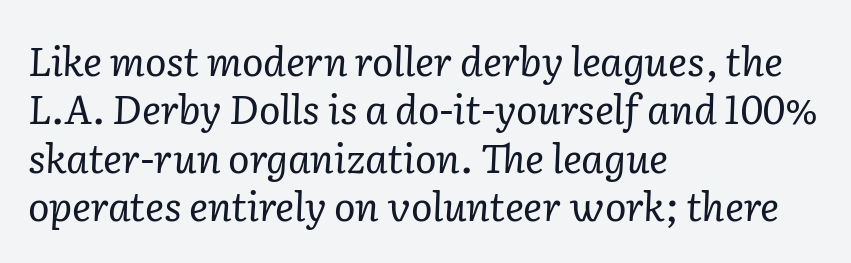
Unmarked baselines from the first word to the last. What stands out about the letter spacing? Nothing — it is the standard amount. Where is the straight margin? On the left. The axis of the letterforms is tilted away from vertical. Is this a fixed-width face? No — the glyphs have proportional, varying widths. Weight: in the light-to-regular range.
